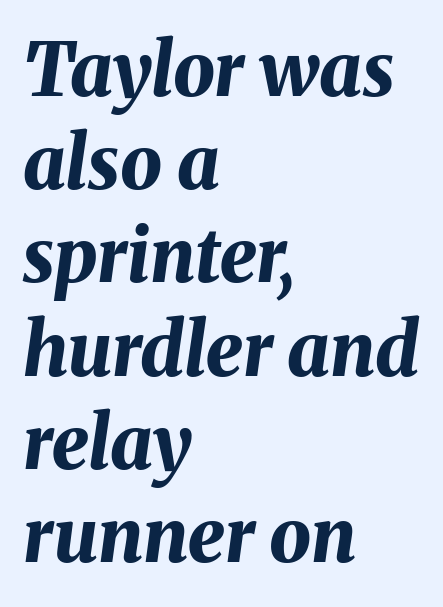
The letterforms sit shoulder to shoulder at normal distance. Whoever set this chose a conventional vertical rhythm. Plain, unruled lines of type. The paragraph shown leans on its left margin. Note the varied advance widths — an 'i' is clearly narrower than an 'm'.
